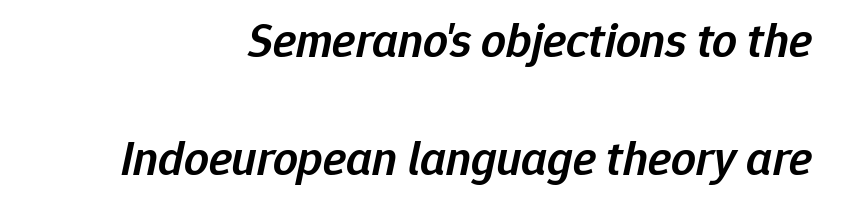
Q: Is the text bold? A: Semi-bold.
Q: Is the text italic (slanted)? A: Yes, it leans right by about 12 degrees.
Q: Is the text underlined? A: No.
Q: How is the paragraph aligned? A: Right-aligned.
Q: Is the spacing between letters normal or unusually wide? A: Normal.
Q: Is the spacing between lines tight, normal or loose? A: Loose.
Q: Width (condensed, normal, or wide)? A: Normal.
Q: Stroke contrast? A: Low.
Q: x-height? A: Medium.
Q: Monospaced? A: No.
